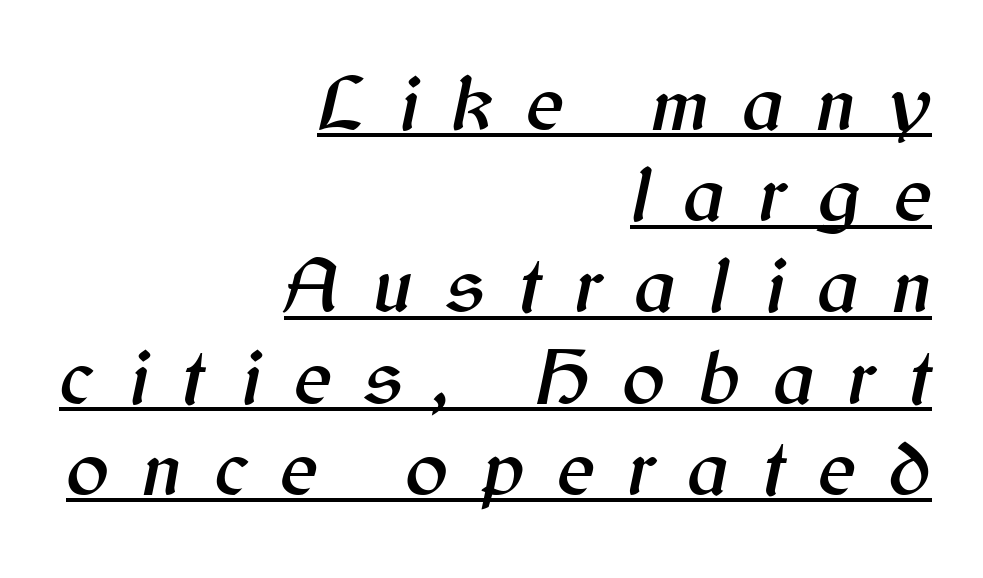
Looks like regular typesetting: each glyph gets only the width it needs. Notice how the passage keeps a crisp vertical edge on the right only. You can tell it's italic because the verticals aren't actually vertical. Glance below the letters and you will spot a drawn line. The gaps between neighbouring characters are conspicuously large.
